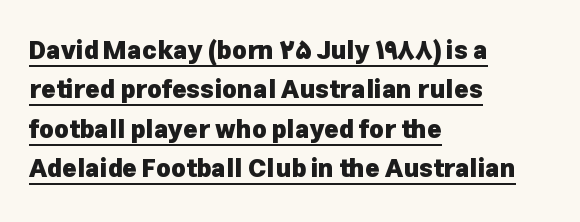
Q: Is the text bold? A: Yes.
Q: Is the text italic (slanted)? A: No, it is upright.
Q: Is the text underlined? A: Yes.
Q: How is the paragraph aligned? A: Left-aligned.
Q: Is the spacing between letters normal or unusually wide? A: Normal.
Q: Is the spacing between lines tight, normal or loose? A: Normal.
